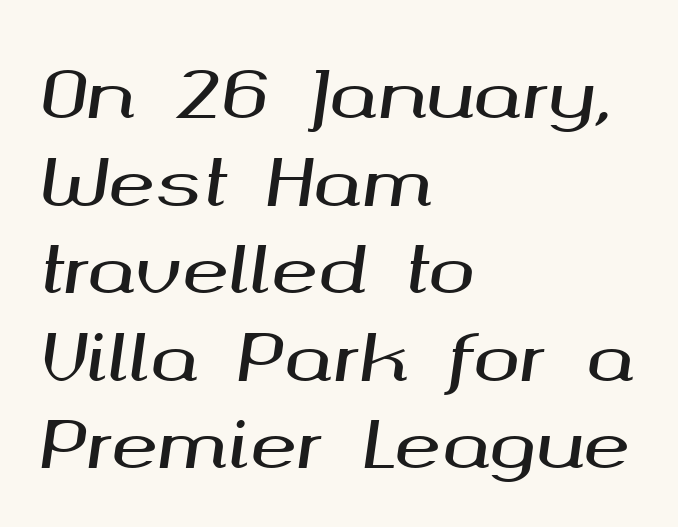
The image shows 63 px wide type, italic (leaning right); set left-aligned, normal line spacing (1.39x), normal letter spacing, not underlined; medium stroke contrast and a medium x-height.
